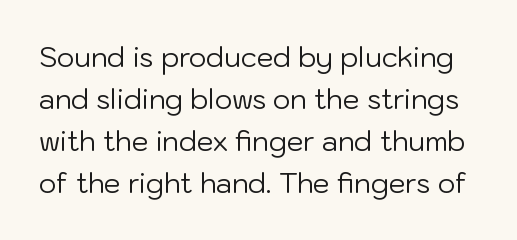
Plain, unruled lines of type. The specimen reads as upright at a glance. Normally led — the rows are evenly, conventionally spaced. The rendering keeps characters at their native spacing.
